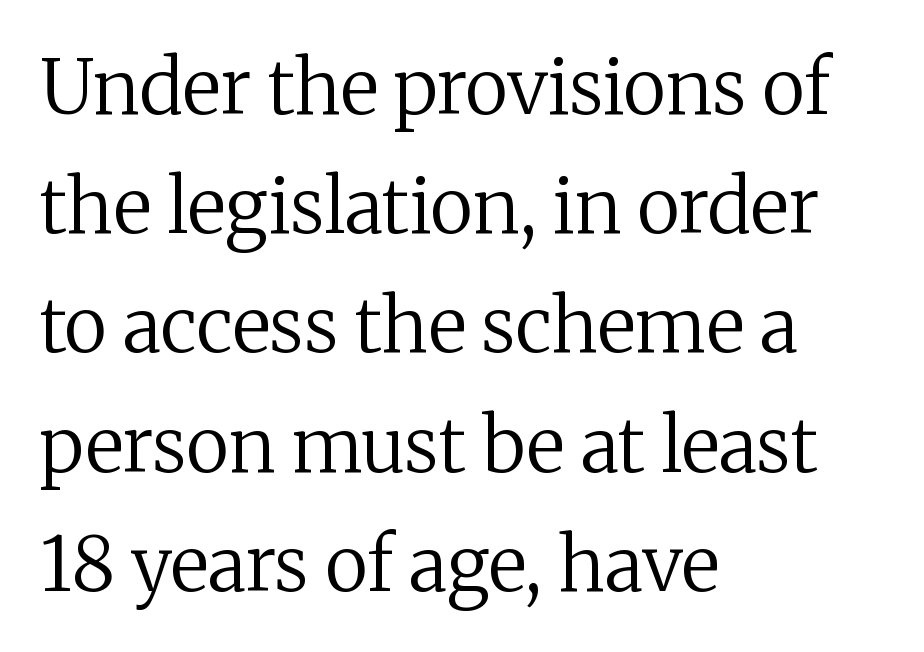
The paragraph shown leans on its left margin. Observe the serifs anchoring each vertical stroke in this sample. Italic: no, the glyphs are upright roman. A typesetter would call this zero additional tracking.
